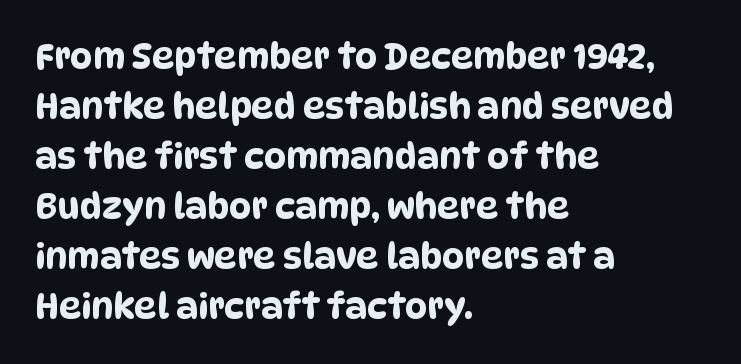
The passage shown is typed in a proportional face where columns would drift. The text block is weighted toward the left margin, trailing off unevenly rightward. No extra tracking has been applied to these lines. Normally led — the rows are evenly, conventionally spaced. Bare-footed words on every line. Each letter's strokes conclude bluntly, with no projecting serifs.
